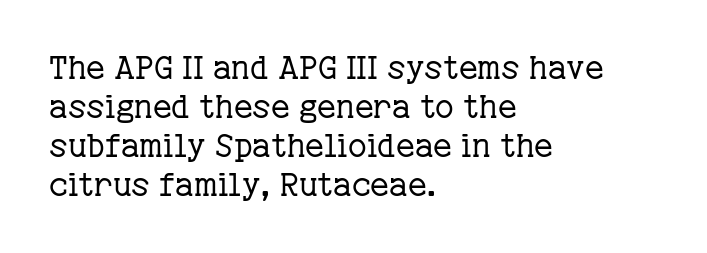
This rendering employs a face with finishing strokes, i.e., a serif. Every row of glyphs begins at an identical x-position on the left. A typesetter would mark this as roman, not italic. Letters have the restrained weight of plain body copy at most. This rendering leaves character spacing at its baseline value.
